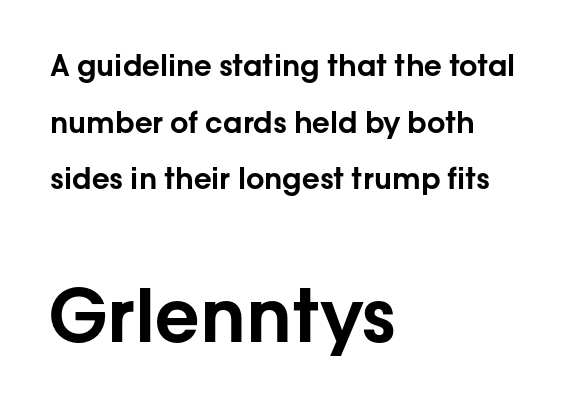
Type style note: lacks serifs. Vertically, the passage feels expansive, rows floating well apart. No word sits above an underline. Caption: standard tracking, unaltered. The rendering enlarges the type as you move from the upper chunk to the lower.
